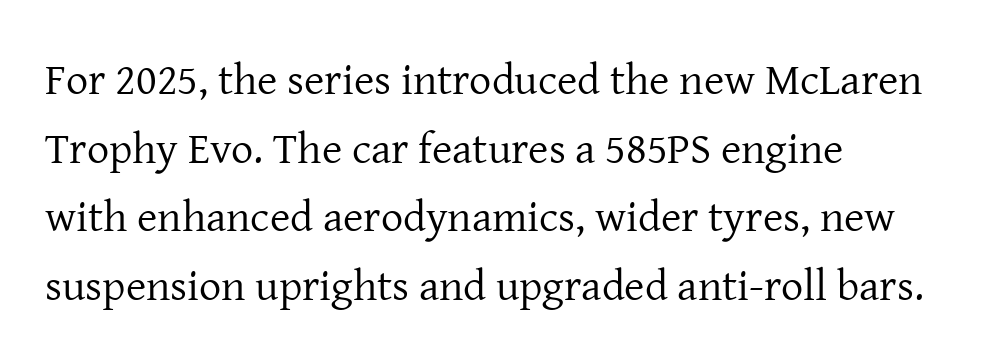
Q: Is the text bold? A: No.
Q: Is the text italic (slanted)? A: No, it is upright.
Q: Is the typeface a serif or a sans-serif typeface? A: Serif.
Q: Is the text underlined? A: No.
Q: How is the paragraph aligned? A: Left-aligned.
Q: Is the spacing between letters normal or unusually wide? A: Normal.
Q: Is the spacing between lines tight, normal or loose? A: Normal.
Q: Width (condensed, normal, or wide)? A: Normal.
Q: Stroke contrast? A: Low.
Q: x-height? A: Medium.
Q: Monospaced? A: No.
